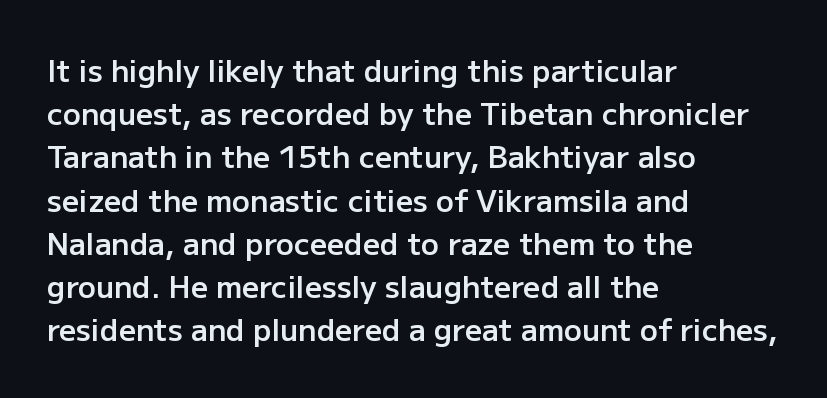
The image shows 30 px semibold sans-serif type, upright; set left-aligned, normal line spacing (1.44x), normal letter spacing, not underlined; low stroke contrast and a medium x-height.
